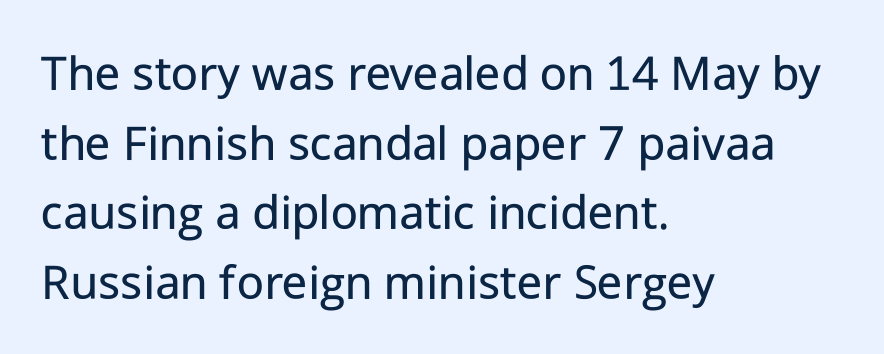
This rendering leaves character spacing at its baseline value. Where is the straight margin? On the left. The foot of each line stays bare and open. This sample has the flowing, uneven cadence of proportional lettering.
